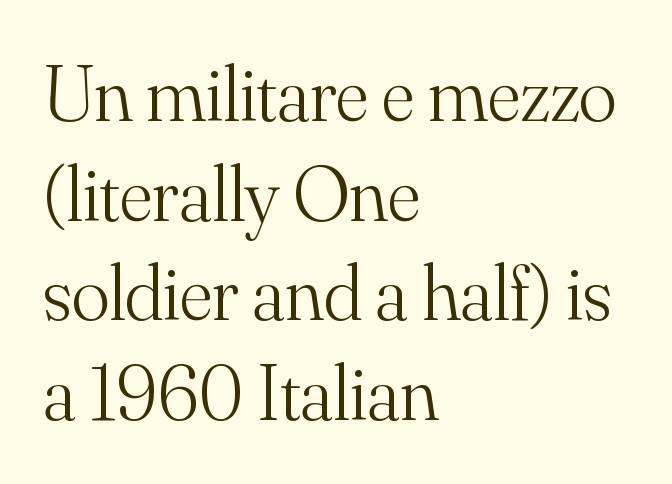
{"serif": "yes", "italic": "no", "bold": "no", "weight": "light", "width": "normal", "stroke_contrast": "medium", "x_height": "small", "monospaced": "no", "underline": "no", "align": "left", "line_spacing": "normal", "line_spacing_ratio": 1.26, "letter_spacing": "normal", "letter_spacing_em": 0.0, "glyph_px": 79}
